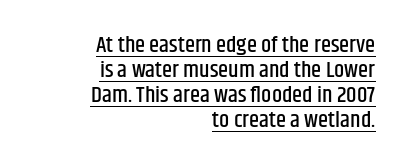
The image shows 23 px text type, upright; set right-aligned, tight line spacing (1.08x), normal letter spacing, underlined.
